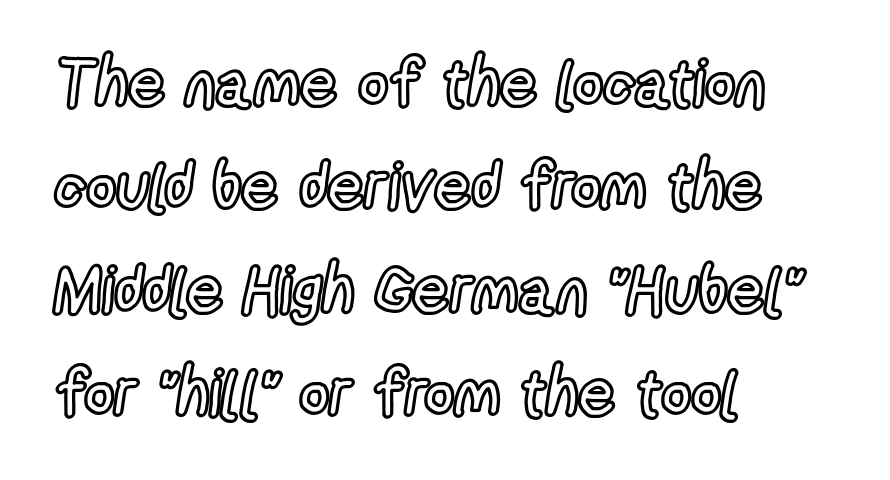
The image shows 65 px condensed type; set left-aligned, normal line spacing (1.59x), normal letter spacing, not underlined; a medium x-height.
